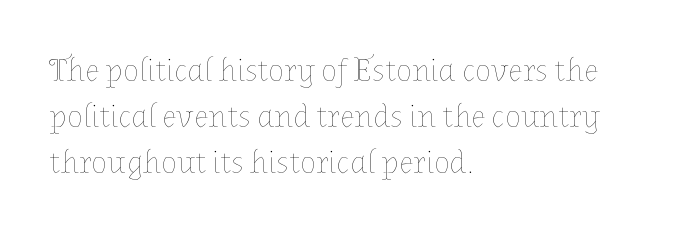
{"italic": "no", "bold": "no", "weight": "thin", "width": "normal", "stroke_contrast": "low", "x_height": "medium", "monospaced": "no", "underline": "no", "align": "left", "line_spacing": "normal", "line_spacing_ratio": 1.39, "letter_spacing": "normal", "letter_spacing_em": 0.0, "glyph_px": 33}
